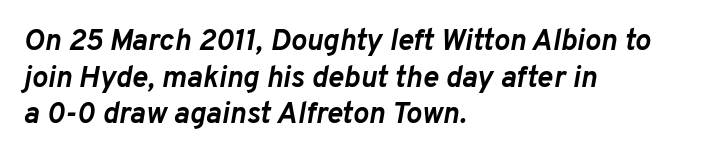
Q: Is the text bold? A: Yes.
Q: Is the text italic (slanted)? A: Yes, it leans right by about 10 degrees.
Q: Is the text underlined? A: No.
Q: How is the paragraph aligned? A: Left-aligned.
Q: Is the spacing between letters normal or unusually wide? A: Normal.
Q: Width (condensed, normal, or wide)? A: Normal.
Q: Stroke contrast? A: Low.
Q: x-height? A: Medium.
Q: Monospaced? A: No.
